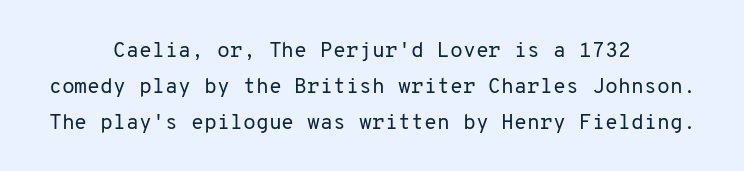
Which margin do the lines hug? Neither — every line sits in the middle. This rendering leaves character spacing at its baseline value. This reads as an unemphasized weight, regular at the heaviest. Vertical strokes here are truly vertical. The foot of each line stays bare and open.
